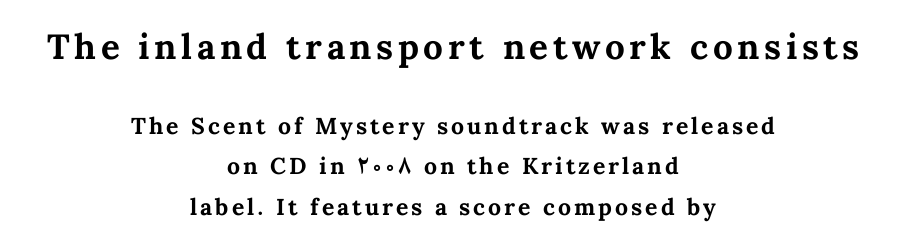
The image shows 35 px bold type, upright; set centered, line spacing 1.75x, not underlined; the first (top) block is 1.52x larger; medium stroke contrast and a medium x-height.
